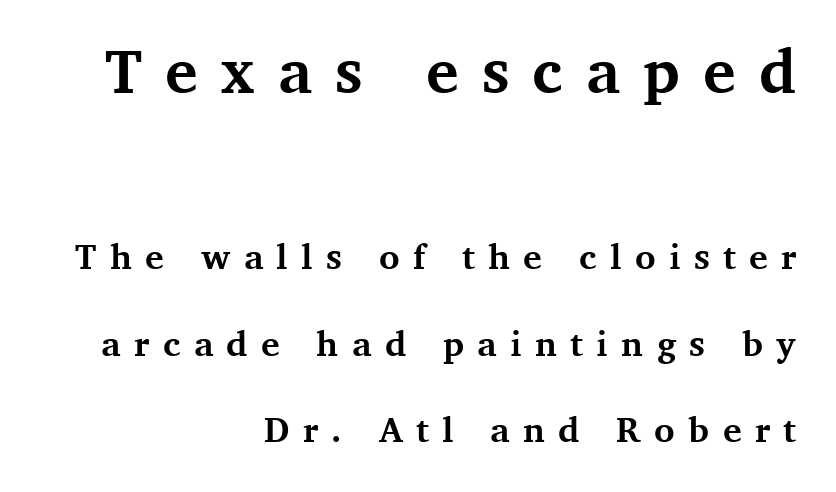
The image shows 61 px bold serif type, upright; set right-aligned, loose line spacing (2.47x), unusually wide letter spacing (+0.38 em), not underlined; the first (top) block is 1.74x larger; medium stroke contrast and a medium x-height.
